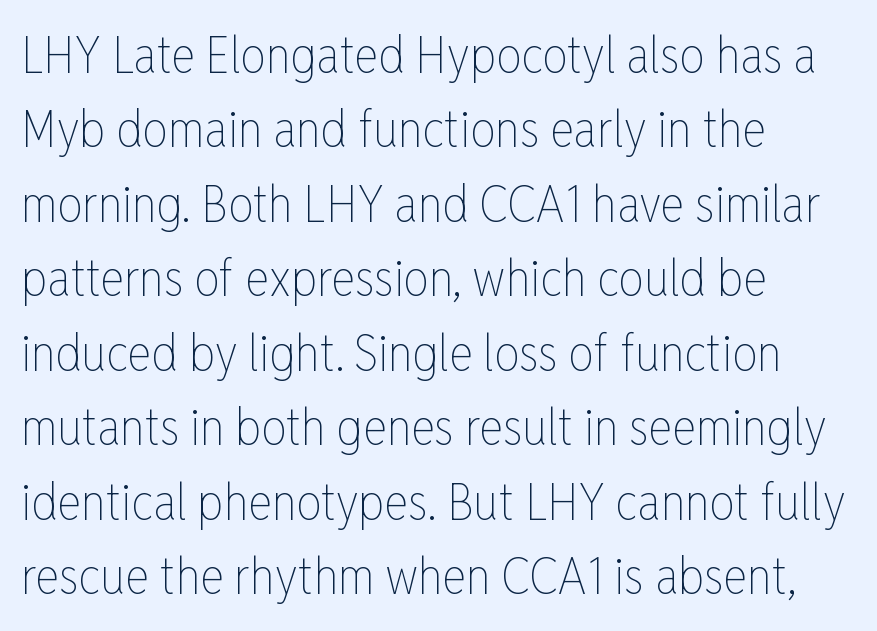
{"italic": "no", "bold": "no", "weight": "thin", "width": "condensed", "stroke_contrast": "low", "x_height": "medium", "monospaced": "no", "underline": "no", "align": "left", "line_spacing": "normal", "line_spacing_ratio": 1.46, "letter_spacing": "normal", "letter_spacing_em": 0.0, "glyph_px": 51}
